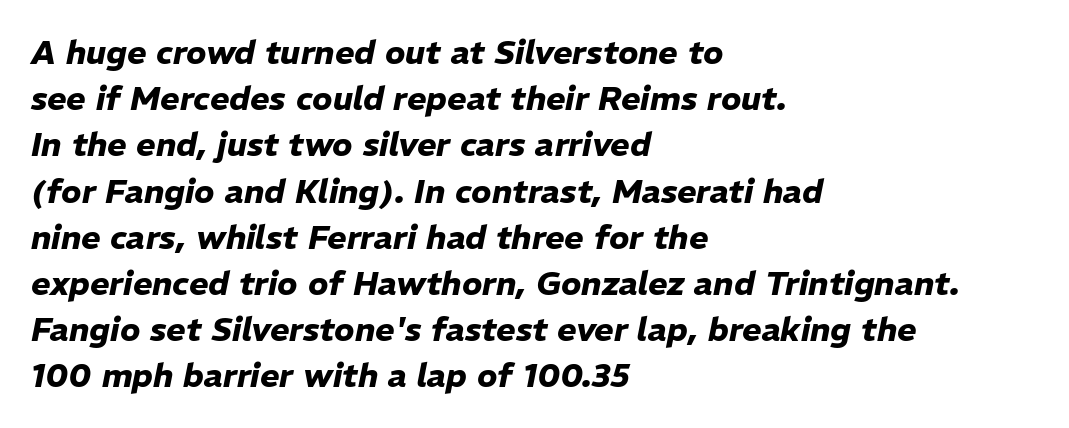
Think of a printed novel: that variable character pitch is what you see here. An italicized treatment has been applied to the whole sample. These lines carry a lot of weight — the face is fully bold. One-word summary of the alignment: left.
